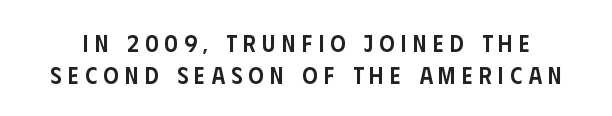
Q: Is the text bold? A: Semi-bold.
Q: Is the text italic (slanted)? A: No, it is upright.
Q: Is the text underlined? A: No.
Q: Is the spacing between letters normal or unusually wide? A: Unusually wide.
Q: Is the spacing between lines tight, normal or loose? A: Normal.
